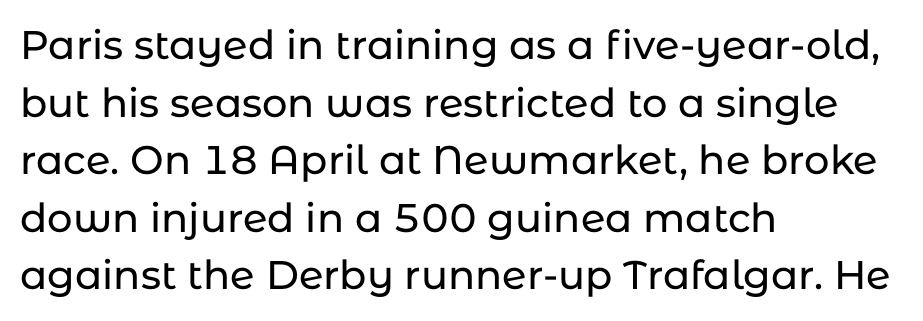
Q: Is the text italic (slanted)? A: No, it is upright.
Q: Is the typeface a serif or a sans-serif typeface? A: Sans-serif.
Q: Is the text underlined? A: No.
Q: How is the paragraph aligned? A: Left-aligned.
Q: Is the spacing between letters normal or unusually wide? A: Normal.
Q: Is the spacing between lines tight, normal or loose? A: Normal.
Q: Width (condensed, normal, or wide)? A: Normal.
Q: Stroke contrast? A: Low.
Q: x-height? A: Medium.
Q: Monospaced? A: No.
